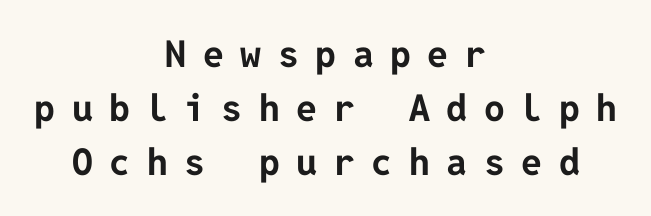
Q: Is the text bold? A: Yes.
Q: Is the text italic (slanted)? A: No, it is upright.
Q: Is the typeface a serif or a sans-serif typeface? A: Sans-serif.
Q: Is the text underlined? A: No.
Q: How is the paragraph aligned? A: Centered.
Q: Is the spacing between letters normal or unusually wide? A: Unusually wide.
Q: Is the spacing between lines tight, normal or loose? A: Normal.
Q: Width (condensed, normal, or wide)? A: Normal.
Q: Stroke contrast? A: Low.
Q: x-height? A: Medium.
